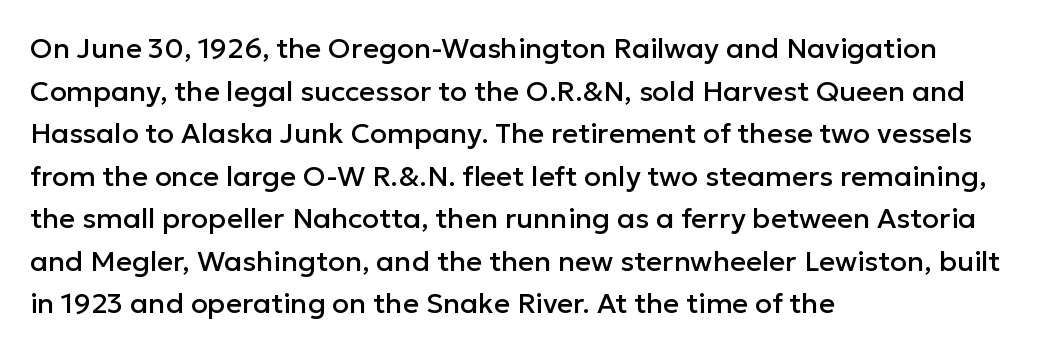
Think of a printed novel: that variable character pitch is what you see here. A typesetter would label this face a sans. The paragraph has a hard left edge and a soft right edge. The font's upright variant was chosen for this text. Inter-character spacing is left at the font's built-in metrics.
